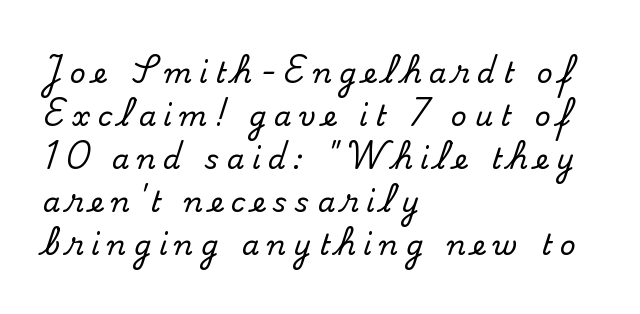
Q: Is the text italic (slanted)? A: Yes.
Q: Is the text underlined? A: No.
Q: How is the paragraph aligned? A: Left-aligned.
Q: Is the spacing between letters normal or unusually wide? A: Unusually wide.
Q: Is the spacing between lines tight, normal or loose? A: Normal.
Q: Width (condensed, normal, or wide)? A: Normal.
Q: Stroke contrast? A: Medium.
Q: x-height? A: Small.
Q: Monospaced? A: No.
